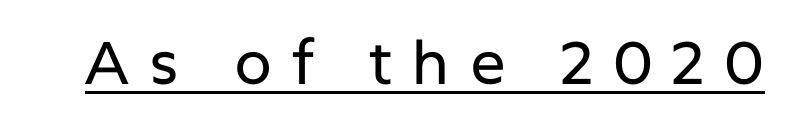
Q: Is the text italic (slanted)? A: No, it is upright.
Q: Is the typeface a serif or a sans-serif typeface? A: Sans-serif.
Q: Is the text underlined? A: Yes.
Q: Is the spacing between letters normal or unusually wide? A: Unusually wide.
Q: Width (condensed, normal, or wide)? A: Normal.
Q: Stroke contrast? A: Low.
Q: x-height? A: Medium.
Q: Monospaced? A: No.
